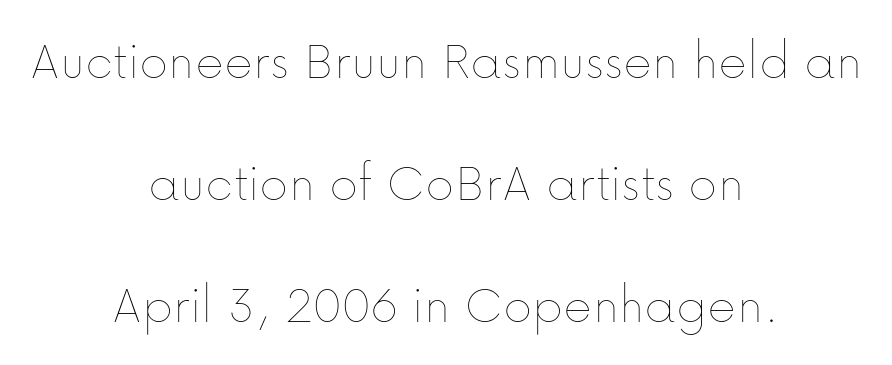
The image shows 55 px thin type, upright; set centered, loose line spacing (2.22x), normal letter spacing, not underlined; low stroke contrast and a medium x-height.
